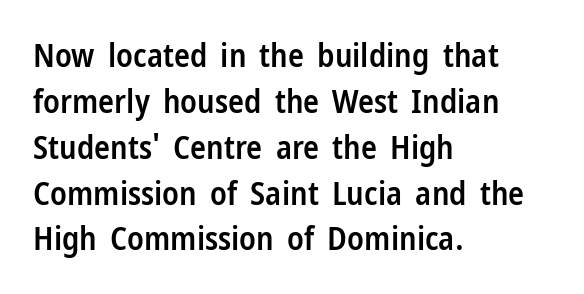
Q: Is the text bold? A: Semi-bold.
Q: Is the text italic (slanted)? A: No, it is upright.
Q: Is the typeface a serif or a sans-serif typeface? A: Sans-serif.
Q: Is the text underlined? A: No.
Q: How is the paragraph aligned? A: Left-aligned.
Q: Is the spacing between letters normal or unusually wide? A: Normal.
Q: Is the spacing between lines tight, normal or loose? A: Normal.
Q: Width (condensed, normal, or wide)? A: Condensed.
Q: Stroke contrast? A: Low.
Q: x-height? A: Medium.
Q: Monospaced? A: No.
